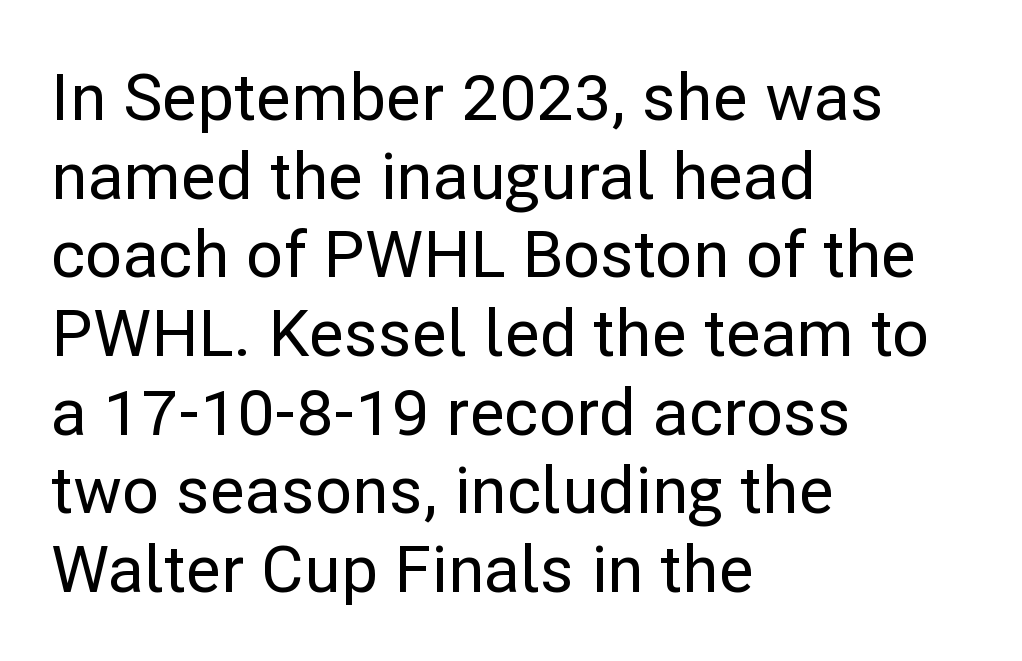
In terms of letterspacing, this is plain default setting. The typeface chosen for these lines omits serifs. Spacing verdict: proportional, widths tailored to each character. Layout note: lines flush left. Letters rest on an invisible, unmarked baseline. The letters stand straight up with perfectly vertical stems.
